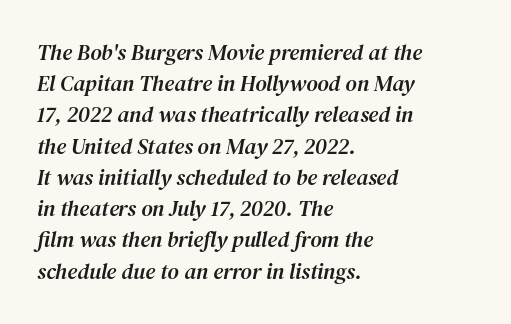
{"italic": "yes", "lean": "right", "slant_degrees": 12, "underline": "no", "align": "left", "line_spacing": "normal", "line_spacing_ratio": 1.42, "letter_spacing": "normal", "letter_spacing_em": 0.0, "glyph_px": 22}
